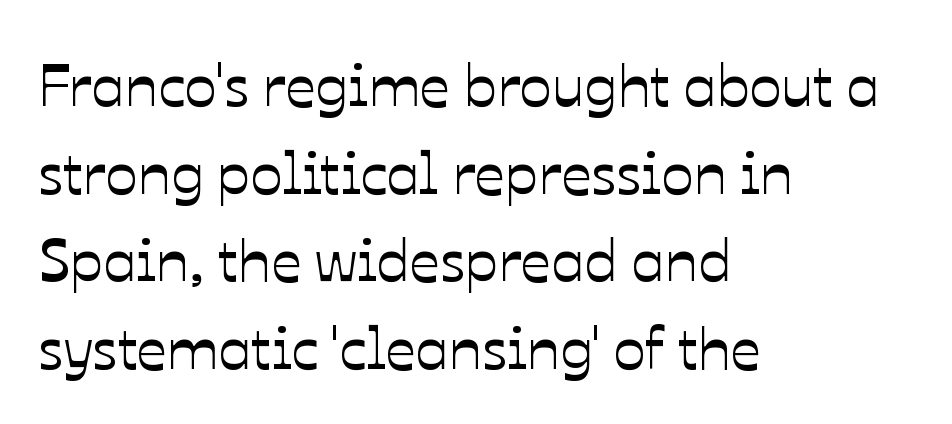
{"italic": "no", "width": "normal", "stroke_contrast": "low", "x_height": "medium", "monospaced": "no", "underline": "no", "align": "left", "line_spacing": "normal", "line_spacing_ratio": 1.46, "letter_spacing": "normal", "letter_spacing_em": 0.0, "glyph_px": 60}
